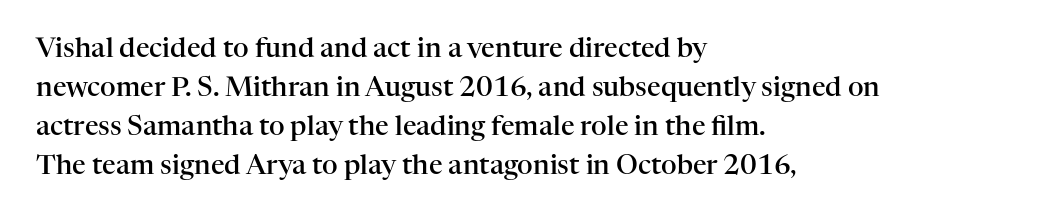
Q: Is the text bold? A: Semi-bold.
Q: Is the text italic (slanted)? A: No, it is upright.
Q: Is the text underlined? A: No.
Q: How is the paragraph aligned? A: Left-aligned.
Q: Is the spacing between letters normal or unusually wide? A: Normal.
Q: Is the spacing between lines tight, normal or loose? A: Normal.
